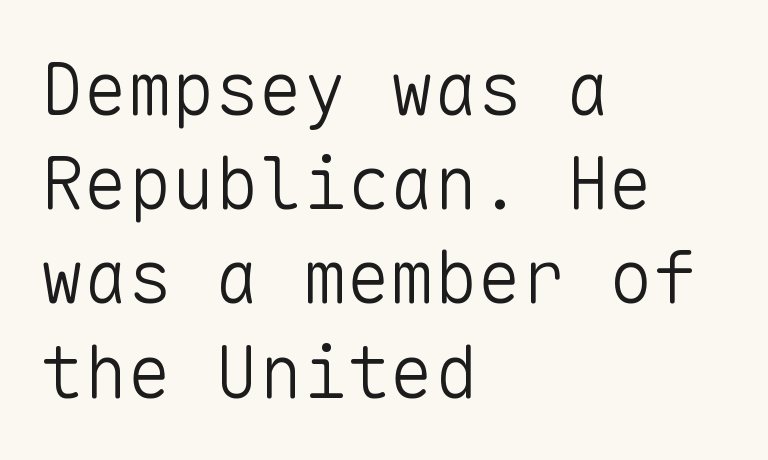
{"serif": "no", "italic": "no", "bold": "no", "weight": "light", "width": "normal", "stroke_contrast": "low", "x_height": "medium", "monospaced": "yes", "underline": "no", "align": "left", "line_spacing": "normal", "line_spacing_ratio": 1.29, "letter_spacing": "normal", "letter_spacing_em": 0.0, "glyph_px": 73}
